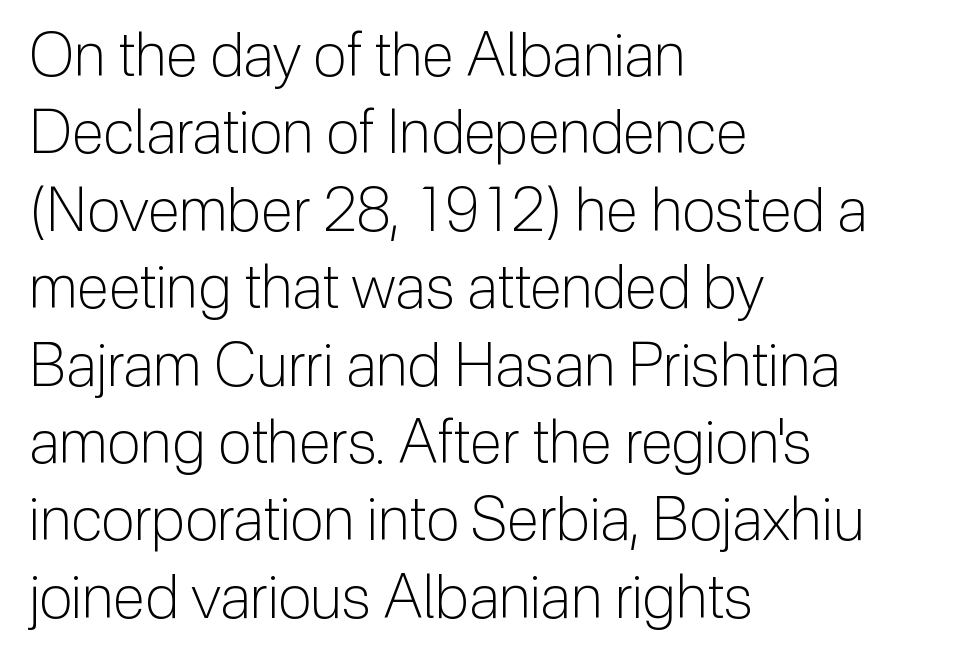
{"serif": "no", "italic": "no", "bold": "no", "weight": "light", "width": "normal", "stroke_contrast": "low", "x_height": "medium", "monospaced": "no", "underline": "no", "align": "left", "line_spacing": "normal", "line_spacing_ratio": 1.29, "letter_spacing": "normal", "letter_spacing_em": 0.0, "glyph_px": 60}
